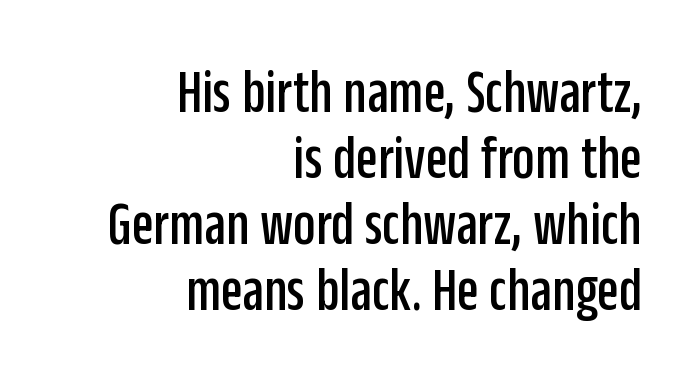
{"serif": "no", "italic": "no", "width": "condensed", "stroke_contrast": "low", "x_height": "large", "monospaced": "no", "underline": "no", "align": "right", "line_spacing": "tight", "line_spacing_ratio": 1.05, "letter_spacing": "normal", "letter_spacing_em": 0.0, "glyph_px": 63}
